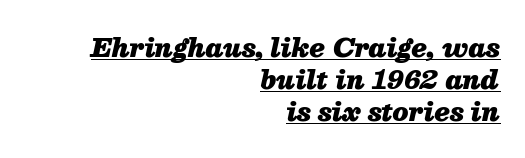
Q: Is the text bold? A: Yes.
Q: Is the text italic (slanted)? A: Yes, it leans right by about 13 degrees.
Q: Is the text underlined? A: Yes.
Q: How is the paragraph aligned? A: Right-aligned.
Q: Is the spacing between letters normal or unusually wide? A: Normal.
Q: Is the spacing between lines tight, normal or loose? A: Normal.
